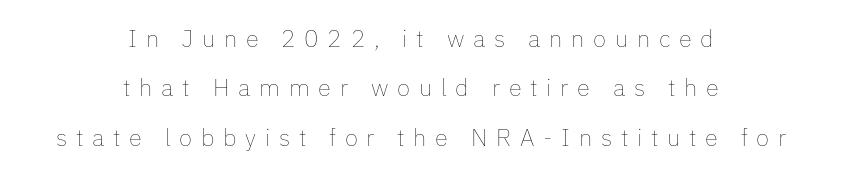
{"italic": "no", "bold": "no", "underline": "no", "align": "center", "line_spacing": "loose", "line_spacing_ratio": 2.06, "letter_spacing": "wide", "letter_spacing_em": 0.36, "glyph_px": 24}
